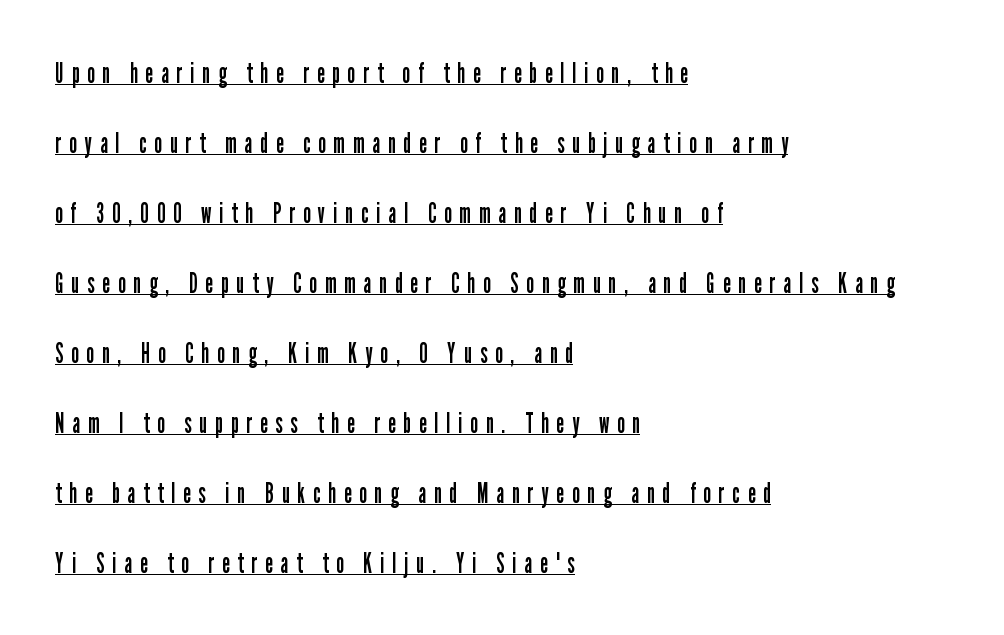
Notice how the stems are strictly vertical — no italics here. Nope, no serifs anywhere on these letters. The gaps between neighbouring characters are conspicuously large. Line spacing here is loose. The letters advance in unequal steps, a hallmark of proportional type. The strokes are not fattened; the text isn't bold.
